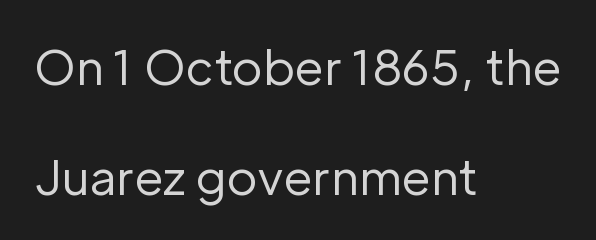
Q: Is the text bold? A: No.
Q: Is the text italic (slanted)? A: No, it is upright.
Q: Is the typeface a serif or a sans-serif typeface? A: Sans-serif.
Q: Is the text underlined? A: No.
Q: How is the paragraph aligned? A: Left-aligned.
Q: Is the spacing between letters normal or unusually wide? A: Normal.
Q: Is the spacing between lines tight, normal or loose? A: Loose.
Q: Width (condensed, normal, or wide)? A: Normal.
Q: Stroke contrast? A: Low.
Q: x-height? A: Medium.
Q: Monospaced? A: No.
